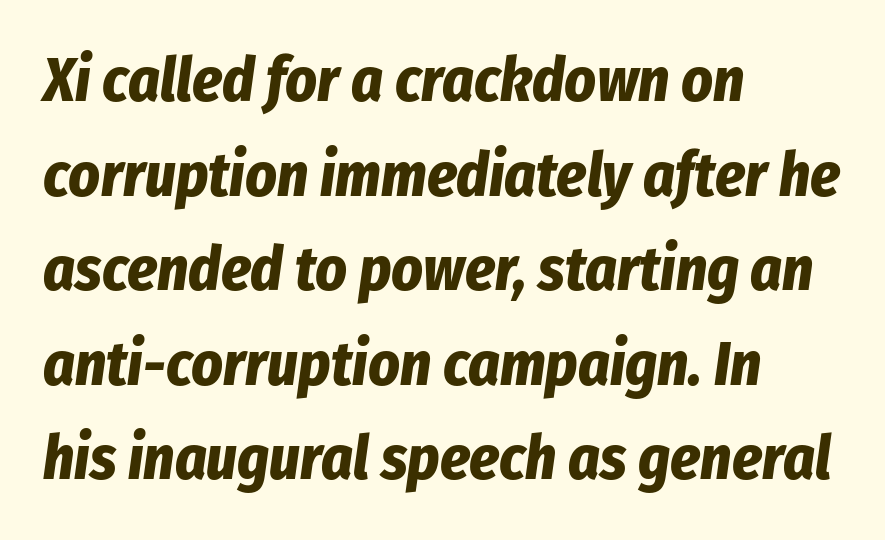
How heavy is the stroke? Heavy — this is a bold. Line starts are locked; line ends wander. The typography opts for an oblique posture over an upright one. A normal amount of white space separates one row of letters from the next. Students, note that the glyphs here touch the page at normal intervals. The zone under the glyphs is completely vacant.
